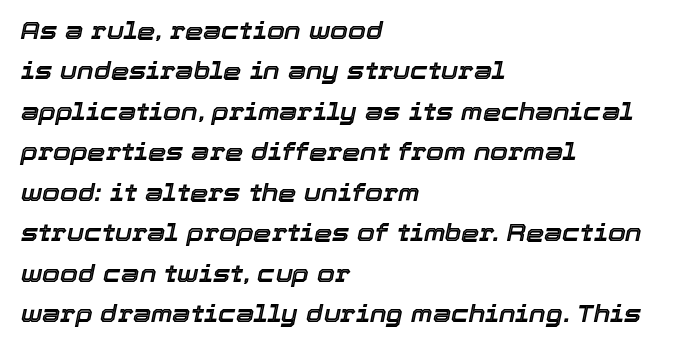
The image shows 23 px text type, italic (leaning right); set left-aligned, line spacing 1.76x, normal letter spacing, not underlined.
